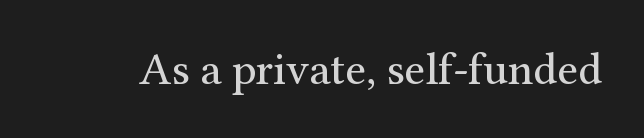
Stem width sits at or under what a default text font uses. Posture: vertical. Look at the bottom of the vertical strokes: they flare into serifs here. Is this a fixed-width face? No — the glyphs have proportional, varying widths.
